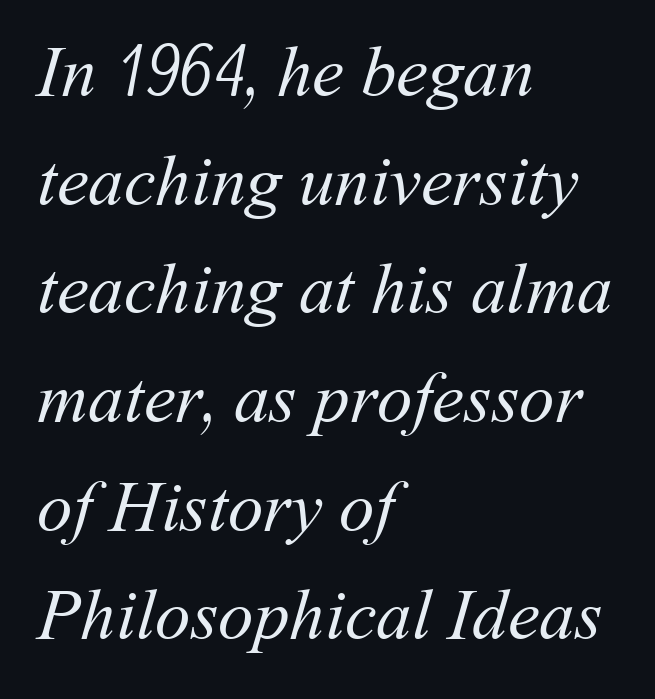
{"bold": "no", "weight": "regular", "width": "normal", "stroke_contrast": "medium", "x_height": "medium", "monospaced": "no", "underline": "no", "align": "left", "line_spacing": "normal", "line_spacing_ratio": 1.53, "letter_spacing": "normal", "letter_spacing_em": 0.0, "glyph_px": 71}
